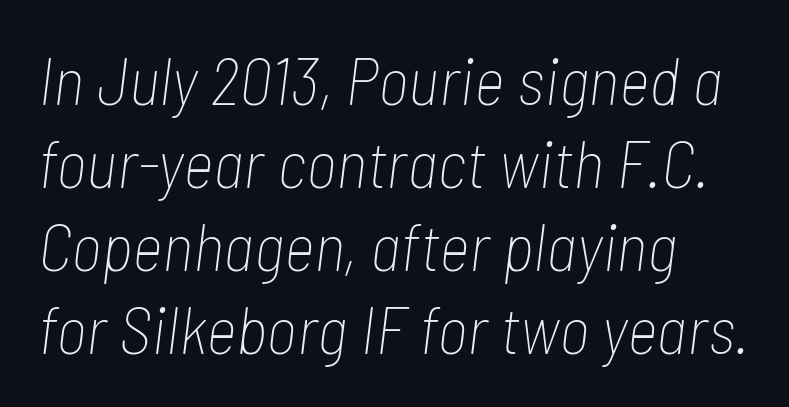
Q: Is the text bold? A: No.
Q: Is the text italic (slanted)? A: Yes, it leans right by about 7 degrees.
Q: Is the text underlined? A: No.
Q: How is the paragraph aligned? A: Left-aligned.
Q: Is the spacing between letters normal or unusually wide? A: Normal.
Q: Width (condensed, normal, or wide)? A: Condensed.
Q: Stroke contrast? A: Low.
Q: x-height? A: Medium.
Q: Monospaced? A: No.
